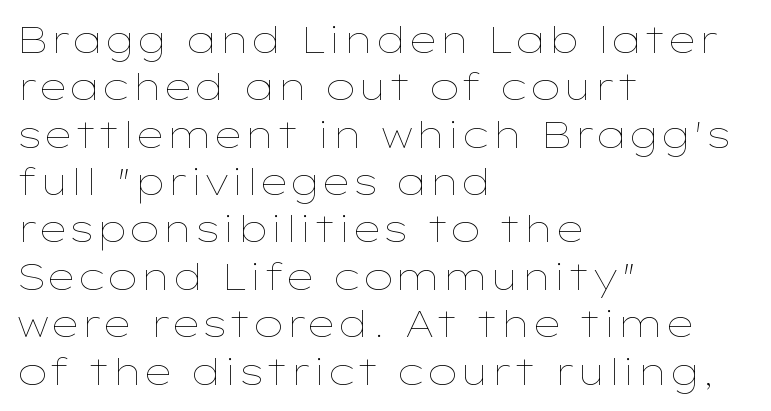
{"italic": "no", "bold": "no", "weight": "thin", "width": "wide", "stroke_contrast": "low", "x_height": "medium", "monospaced": "no", "underline": "no", "align": "left", "line_spacing": "normal", "line_spacing_ratio": 1.28, "letter_spacing": "normal", "letter_spacing_em": 0.0, "glyph_px": 37}
